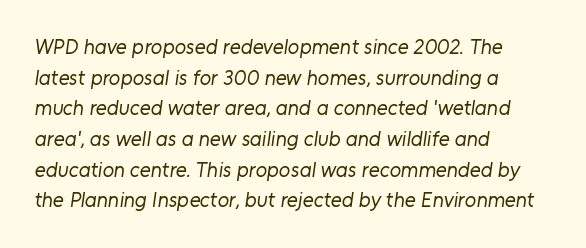
The image shows 21 px text type; set left-aligned, normal line spacing (1.46x), normal letter spacing, not underlined.
